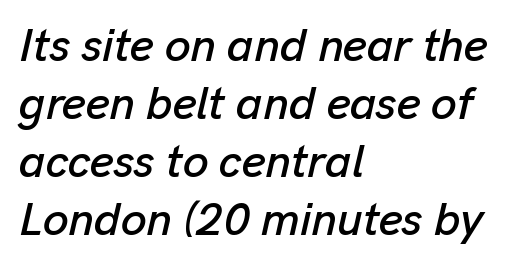
The image shows 46 px text type, italic (leaning right); set left-aligned, normal line spacing (1.26x), normal letter spacing, not underlined; low stroke contrast and a medium x-height.
